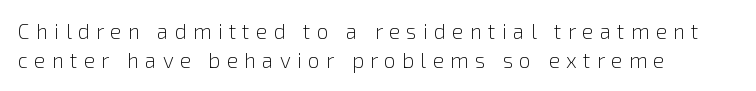
The image shows 21 px text type, upright; set left-aligned, normal line spacing (1.36x), unusually wide letter spacing (+0.3 em), not underlined.
